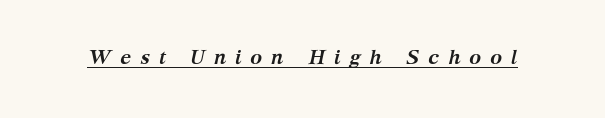
The image shows 20 px bold type, italic (leaning right); set unusually wide letter spacing (+0.44 em), underlined.
